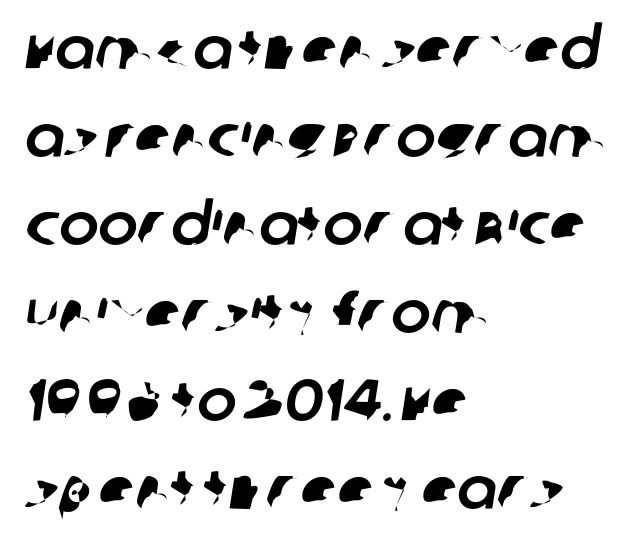
The strip under each line holds only bare page. What's the leading like? Ordinary, nothing unusual. This sample has the flowing, uneven cadence of proportional lettering. The rag falls on the right side of this text block. Does extra space separate the letters? No, they use regular spacing. Nope, no serifs anywhere on these letters.
